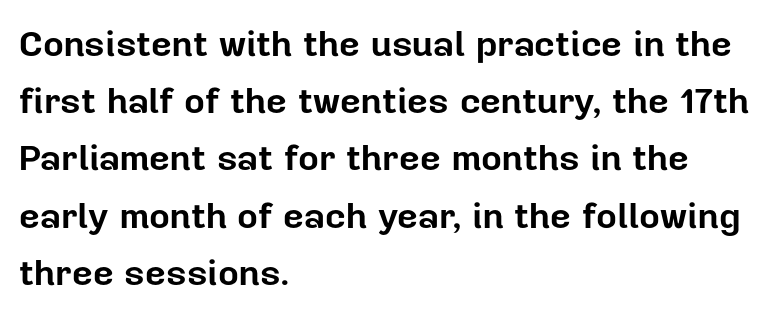
Q: Is the text bold? A: Yes.
Q: Is the text italic (slanted)? A: No, it is upright.
Q: Is the typeface a serif or a sans-serif typeface? A: Sans-serif.
Q: Is the text underlined? A: No.
Q: How is the paragraph aligned? A: Left-aligned.
Q: Is the spacing between letters normal or unusually wide? A: Normal.
Q: Is the spacing between lines tight, normal or loose? A: Normal.
Q: Width (condensed, normal, or wide)? A: Normal.
Q: Stroke contrast? A: Low.
Q: x-height? A: Medium.
Q: Monospaced? A: No.
